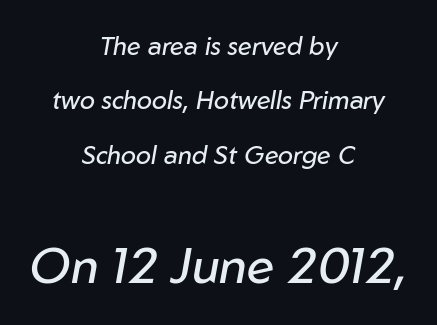
The image shows 50 px regular-weight type, italic (leaning right); set centered, loose line spacing (2.18x), normal letter spacing, not underlined; the second (bottom) block is 2.0x larger; low stroke contrast and a medium x-height.
